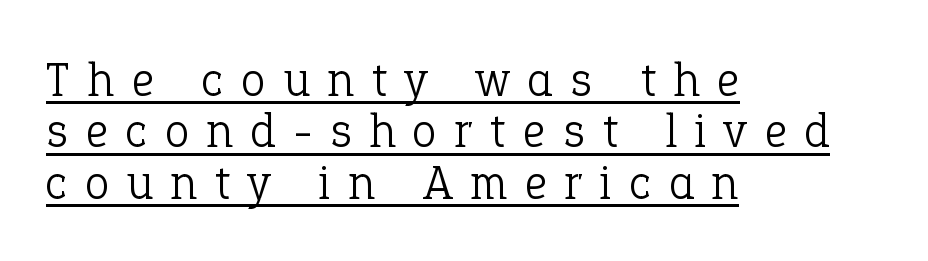
The axis of the letterforms is exactly vertical. The paragraph has a hard left edge and a soft right edge. Notice how descenders almost collide with the ascenders below — that's tight leading. These lines are composed in type with serifs. The typesetter has applied underlining to the passage shown.
